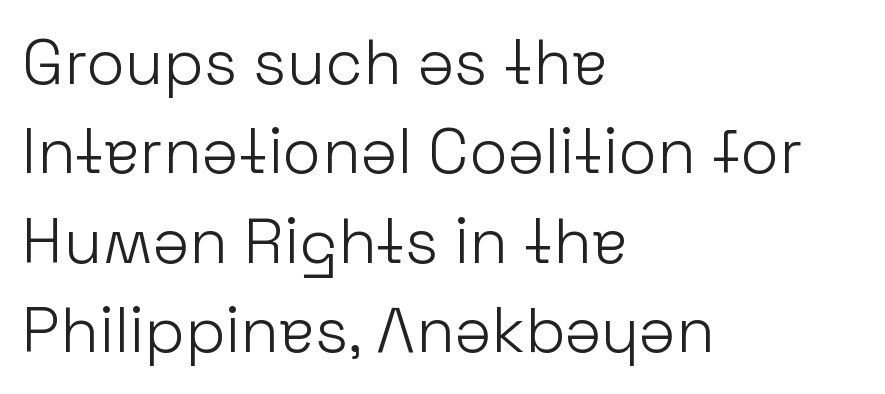
Is this a fixed-width face? No — the glyphs have proportional, varying widths. Nothing heavy about these letters — not bold at all. The font family rendered here belongs to the sans-serif group. The gap between lines stays unmarked.
